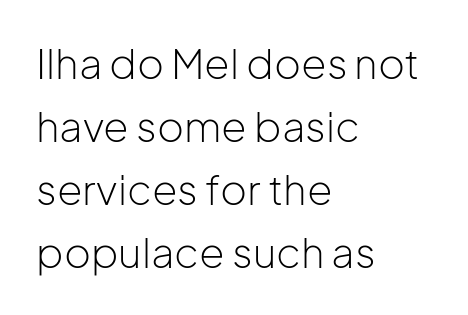
{"serif": "no", "italic": "no", "bold": "no", "weight": "light", "width": "normal", "stroke_contrast": "low", "x_height": "medium", "monospaced": "no", "underline": "no", "align": "left", "line_spacing": "normal", "line_spacing_ratio": 1.54, "letter_spacing": "normal", "letter_spacing_em": 0.0, "glyph_px": 41}
